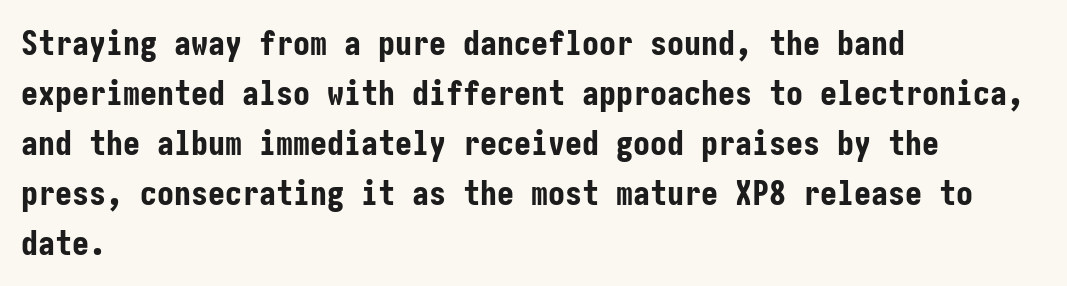
{"serif": "no", "italic": "no", "bold": "yes", "weight": "bold", "width": "condensed", "stroke_contrast": "low", "x_height": "medium", "underline": "no", "align": "left", "line_spacing": "normal", "line_spacing_ratio": 1.47, "letter_spacing": "normal", "letter_spacing_em": 0.0, "glyph_px": 34}
